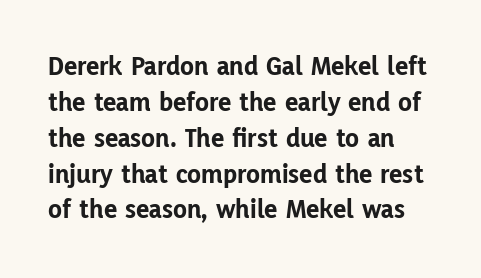
Style check: upright. The type family on display is of the sans-serif kind. Anything drawn beneath the words? Only blank space. How are the letters spaced? Ordinarily, with no added tracking. As a designer I'd log this as weight 700, bold. Note the varied advance widths — an 'i' is clearly narrower than an 'm'.
